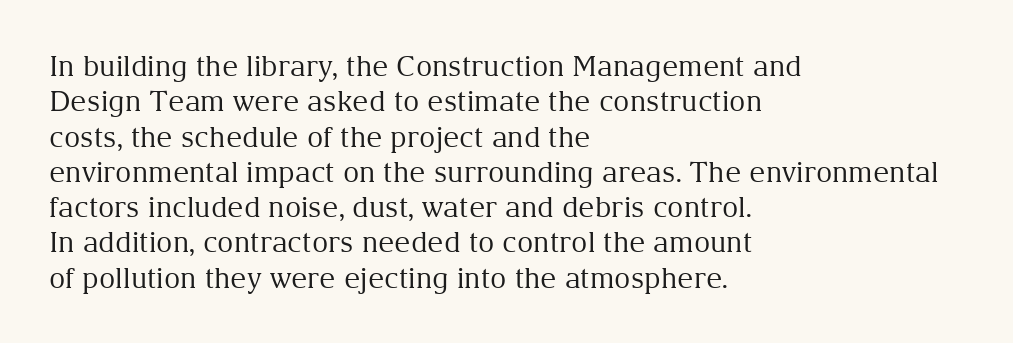
The image shows 28 px regular-weight serif type, upright; set left-aligned, normal line spacing (1.26x), normal letter spacing, not underlined; medium stroke contrast and a medium x-height.
